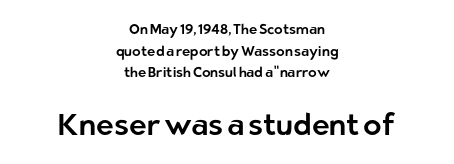
Q: Is the text italic (slanted)? A: No, it is upright.
Q: Is the typeface a serif or a sans-serif typeface? A: Sans-serif.
Q: Is the text underlined? A: No.
Q: How is the paragraph aligned? A: Centered.
Q: Is the spacing between letters normal or unusually wide? A: Normal.
Q: Is the spacing between lines tight, normal or loose? A: Normal.
Q: Which block of text is set in a larger size, the first (top) or the second (bottom)? A: The second (bottom) one.
Q: Width (condensed, normal, or wide)? A: Normal.
Q: Stroke contrast? A: Low.
Q: x-height? A: Medium.
Q: Monospaced? A: No.
